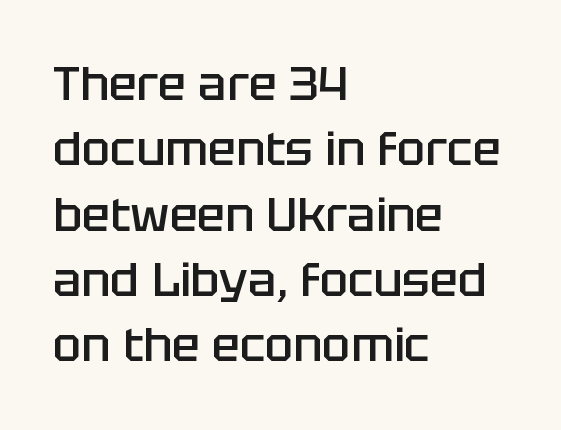
The passage is arranged the way most books set body copy — flush left. The characters look somewhat weighty, a semibold short of true bold. The rendering shows plain stroke endings on the letterforms — a sans-serif design. Short note: letters normally spaced. Vertically, the passage feels balanced, rows spaced as you'd expect.
